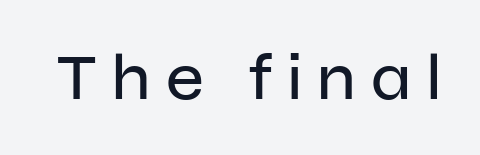
The strip under each line holds only bare page. Letterform terminals end flat and unadorned throughout the passage. A typesetter would call this proportional, since set widths differ per character. Someone cranked the tracking dial way up on this one.
